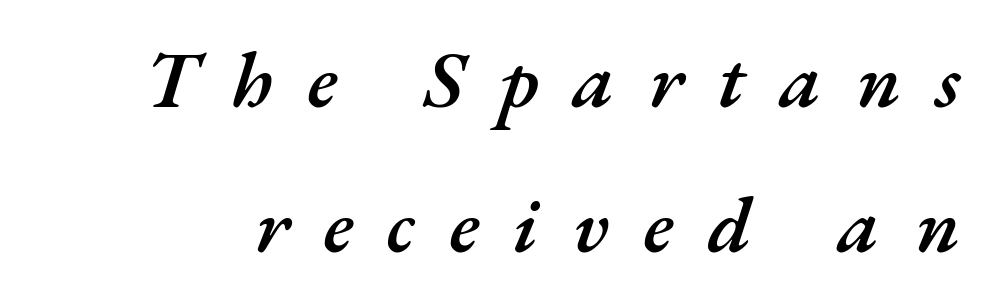
The image shows 79 px semibold type, italic (leaning right); set line spacing 1.84x, unusually wide letter spacing (+0.44 em), not underlined; medium stroke contrast and a small x-height.
